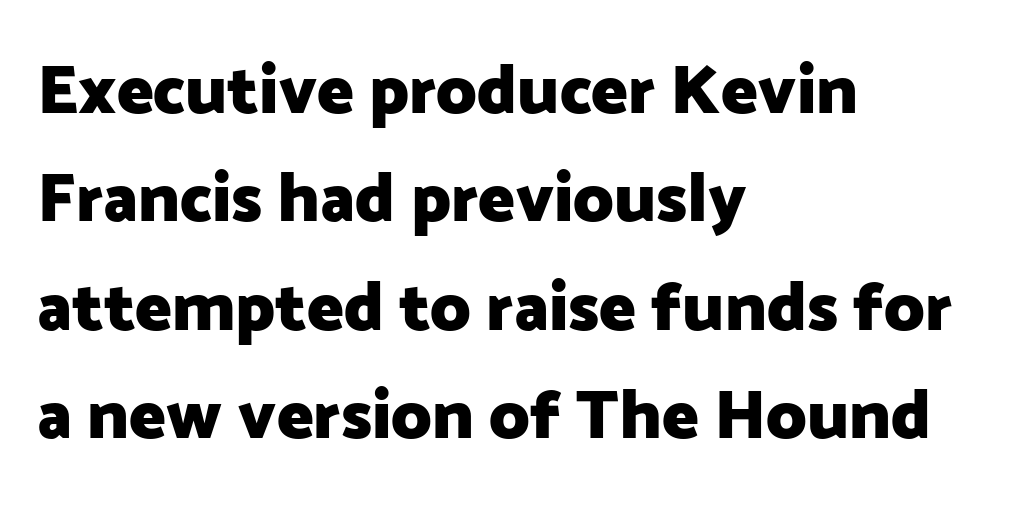
The image shows 69 px heavy sans-serif type, upright; set left-aligned, normal line spacing (1.57x), normal letter spacing, not underlined; low stroke contrast and a medium x-height.
